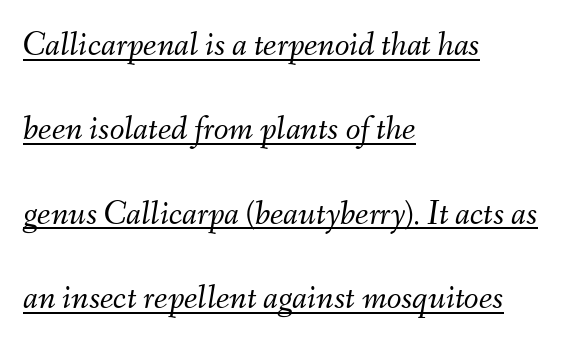
The passage shown leans; its letterforms are oblique. Honestly, the rows look like they've been pulled way apart. The typesetting does not lean heavy: it is not bold. Is this a fixed-width face? No — the glyphs have proportional, varying widths. The face used here is rendered with its standard letterfit. Where is the straight margin? On the left.
